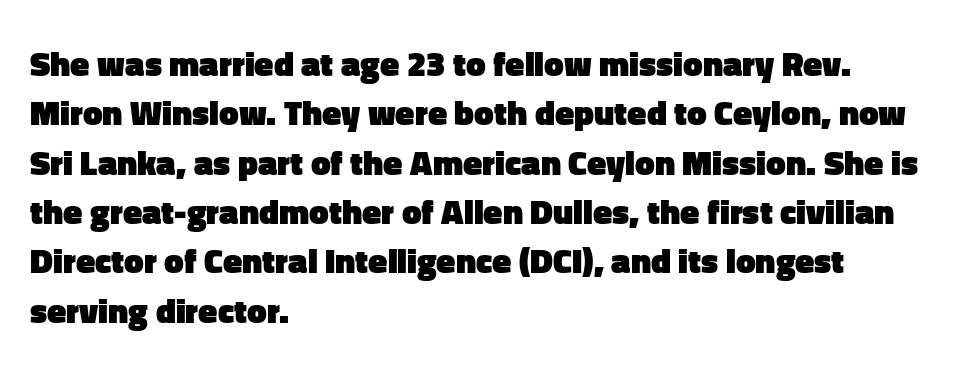
Q: Is the text bold? A: Yes.
Q: Is the text italic (slanted)? A: No, it is upright.
Q: Is the typeface a serif or a sans-serif typeface? A: Sans-serif.
Q: Is the text underlined? A: No.
Q: How is the paragraph aligned? A: Left-aligned.
Q: Is the spacing between letters normal or unusually wide? A: Normal.
Q: Is the spacing between lines tight, normal or loose? A: Normal.
Q: Width (condensed, normal, or wide)? A: Normal.
Q: Stroke contrast? A: Low.
Q: x-height? A: Medium.
Q: Monospaced? A: No.
